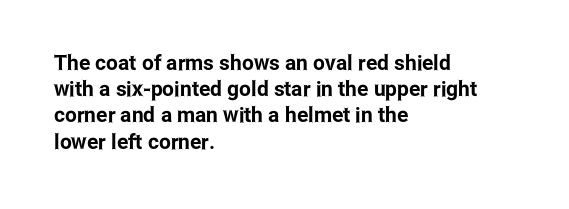
{"italic": "no", "underline": "no", "align": "left", "line_spacing": "normal", "line_spacing_ratio": 1.25, "letter_spacing": "normal", "letter_spacing_em": 0.0, "glyph_px": 21}
